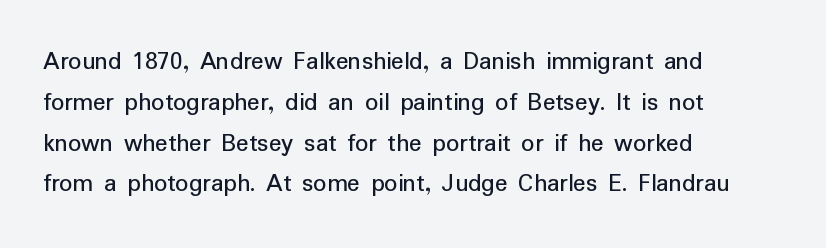
Q: Is the text italic (slanted)? A: No, it is upright.
Q: Is the text underlined? A: No.
Q: How is the paragraph aligned? A: Left-aligned.
Q: Is the spacing between letters normal or unusually wide? A: Normal.
Q: Is the spacing between lines tight, normal or loose? A: Normal.
